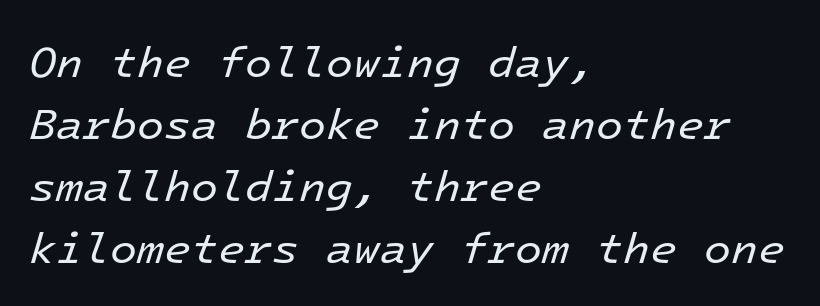
Q: Is the text bold? A: No.
Q: Is the text italic (slanted)? A: Yes, it leans right by about 16 degrees.
Q: Is the text underlined? A: No.
Q: How is the paragraph aligned? A: Left-aligned.
Q: Is the spacing between letters normal or unusually wide? A: Normal.
Q: Is the spacing between lines tight, normal or loose? A: Normal.
Q: Width (condensed, normal, or wide)? A: Normal.
Q: Stroke contrast? A: Low.
Q: x-height? A: Medium.
Q: Monospaced? A: Yes.
